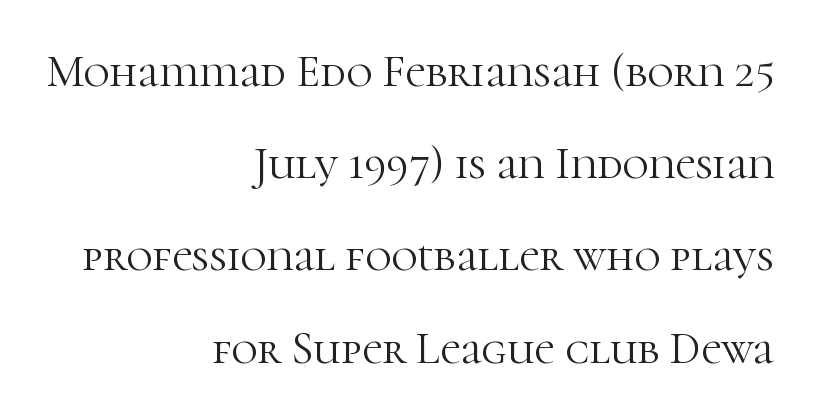
The paragraph shown leans on its right margin. Loosely led — the rows are spread out. These lines are composed in type with serifs. Lines of text with bare space underneath.
